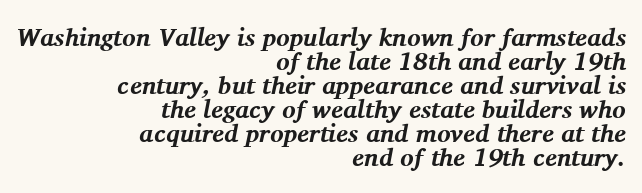
Q: Is the text bold? A: Yes.
Q: Is the text italic (slanted)? A: Yes, it leans right by about 11 degrees.
Q: Is the text underlined? A: No.
Q: How is the paragraph aligned? A: Right-aligned.
Q: Is the spacing between letters normal or unusually wide? A: Normal.
Q: Is the spacing between lines tight, normal or loose? A: Tight.
